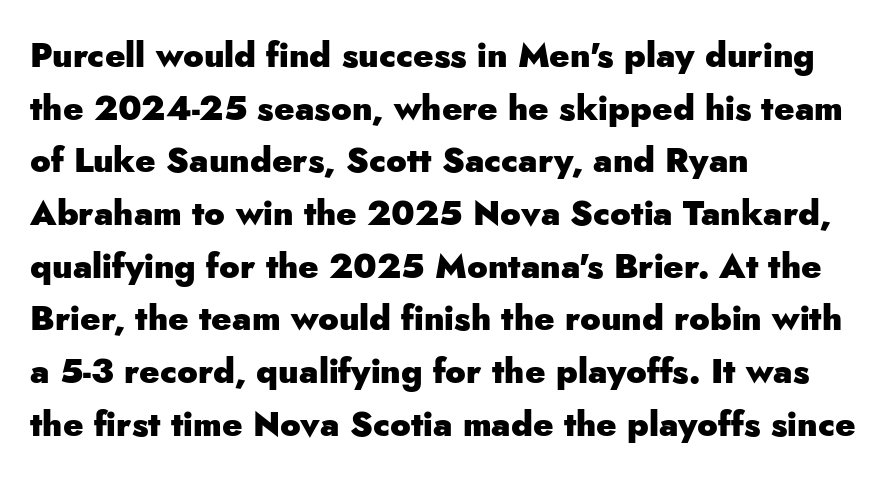
Style check: upright. Proportional: the letters do not fall into vertical columns. Serifs: no, the terminals of the letterforms are clean. Every letter is thick-stroked: bold, no question.
